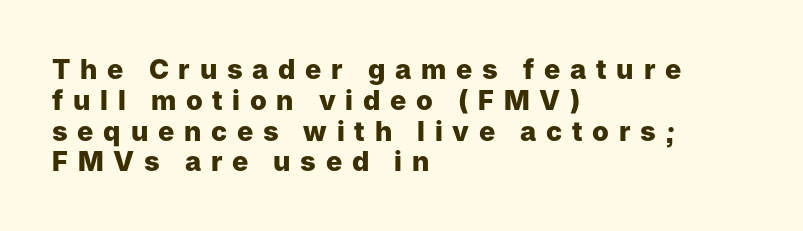
Q: Is the text bold? A: Yes.
Q: Is the text italic (slanted)? A: No, it is upright.
Q: Is the text underlined? A: No.
Q: How is the paragraph aligned? A: Left-aligned.
Q: Is the spacing between letters normal or unusually wide? A: Unusually wide.
Q: Is the spacing between lines tight, normal or loose? A: Tight.
